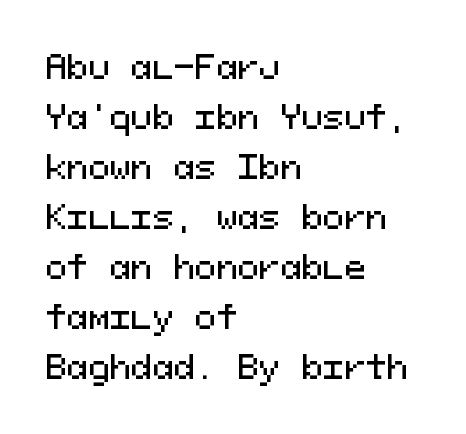
The image shows 32 px sans-serif type, upright, monospaced; set left-aligned, normal line spacing (1.56x), normal letter spacing, not underlined; medium stroke contrast and a medium x-height.
